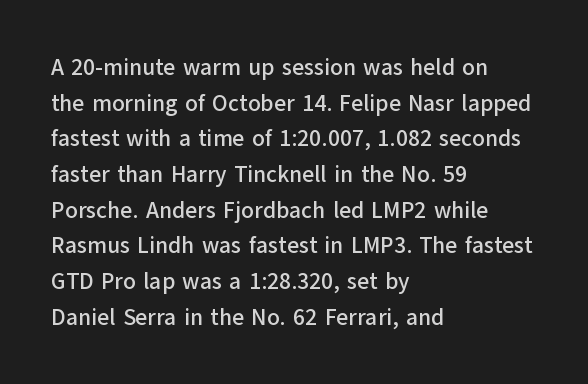
The image shows 23 px text type, upright; set left-aligned, normal line spacing (1.55x), normal letter spacing, not underlined.
